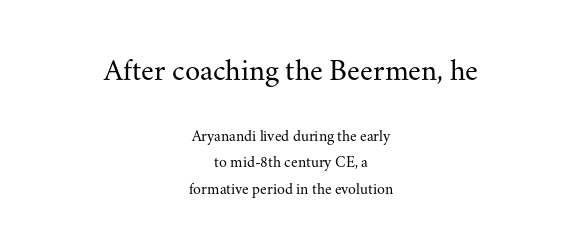
Q: Is the text bold? A: No.
Q: Is the text italic (slanted)? A: No, it is upright.
Q: Is the typeface a serif or a sans-serif typeface? A: Serif.
Q: Is the text underlined? A: No.
Q: How is the paragraph aligned? A: Centered.
Q: Is the spacing between letters normal or unusually wide? A: Normal.
Q: Is the spacing between lines tight, normal or loose? A: Normal.
Q: Which block of text is set in a larger size, the first (top) or the second (bottom)? A: The first (top) one.
Q: Width (condensed, normal, or wide)? A: Normal.
Q: Stroke contrast? A: Medium.
Q: x-height? A: Small.
Q: Monospaced? A: No.
